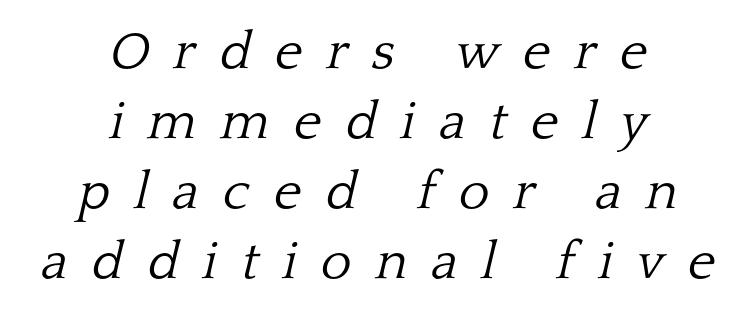
The image shows 53 px light serif type, italic (leaning right); set centered, normal line spacing (1.32x), unusually wide letter spacing (+0.45 em), not underlined; low stroke contrast and a medium x-height.
